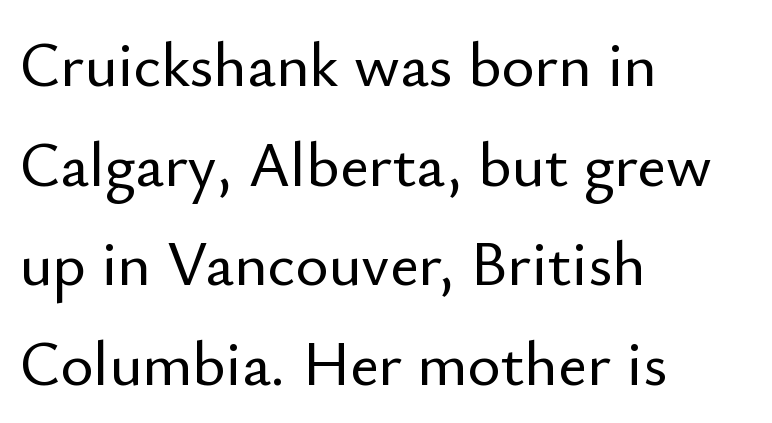
{"serif": "no", "italic": "no", "width": "normal", "stroke_contrast": "low", "x_height": "small", "monospaced": "no", "underline": "no", "align": "left", "line_spacing": "normal", "line_spacing_ratio": 1.58, "letter_spacing": "normal", "letter_spacing_em": 0.0, "glyph_px": 63}
